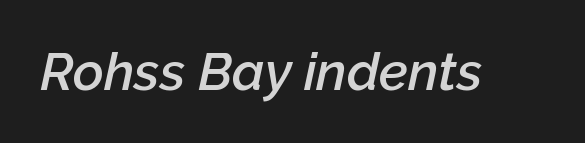
The image shows 53 px semibold type, italic (leaning right); set normal letter spacing, not underlined; low stroke contrast and a medium x-height.
